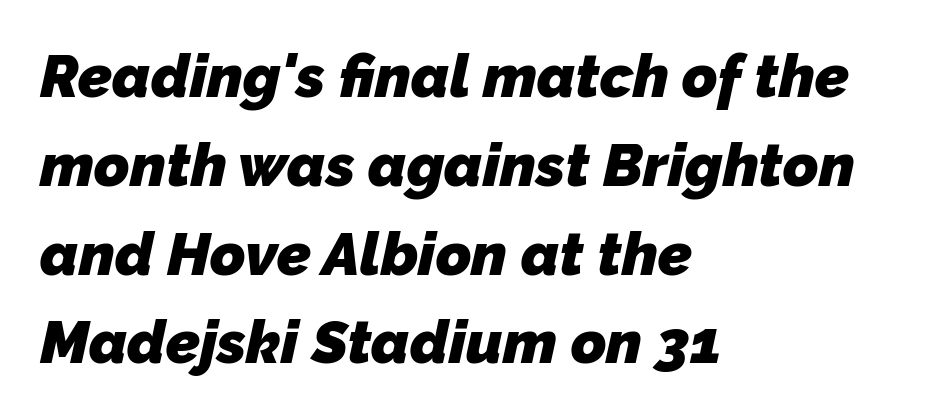
The image shows 60 px heavy sans-serif type; set left-aligned, normal line spacing (1.48x), normal letter spacing, not underlined; low stroke contrast and a medium x-height.
